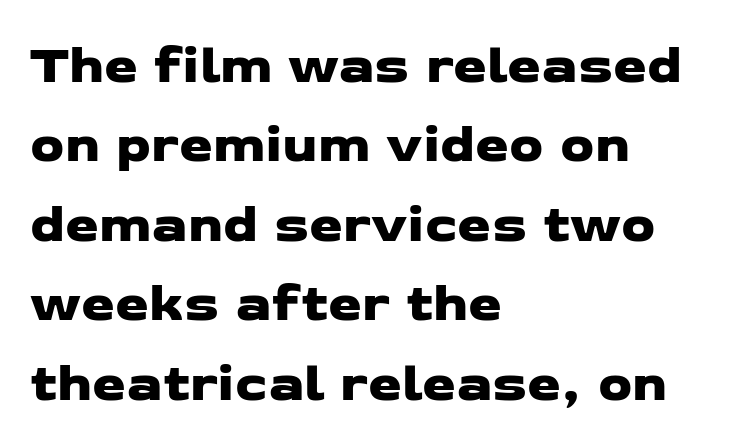
The image shows 54 px wide sans-serif type; set left-aligned, normal line spacing (1.47x), normal letter spacing, not underlined; low stroke contrast and a medium x-height.
